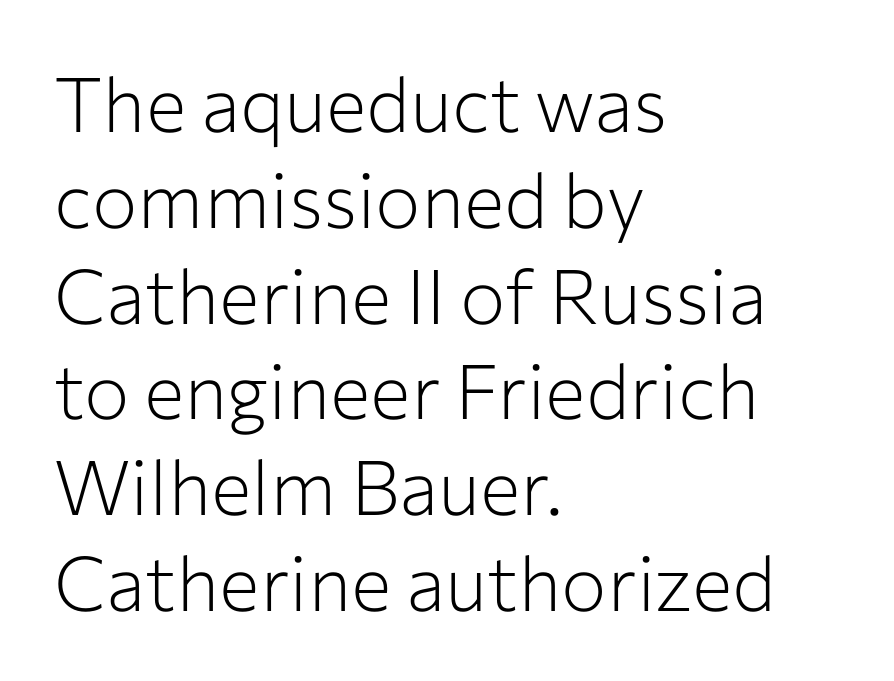
Q: Is the text bold? A: No.
Q: Is the text italic (slanted)? A: No, it is upright.
Q: Is the typeface a serif or a sans-serif typeface? A: Sans-serif.
Q: Is the text underlined? A: No.
Q: How is the paragraph aligned? A: Left-aligned.
Q: Is the spacing between letters normal or unusually wide? A: Normal.
Q: Is the spacing between lines tight, normal or loose? A: Normal.
Q: Width (condensed, normal, or wide)? A: Normal.
Q: Stroke contrast? A: Low.
Q: x-height? A: Medium.
Q: Monospaced? A: No.
